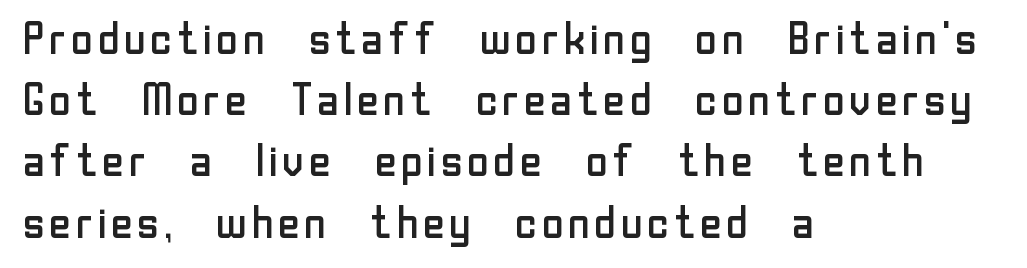
Leading: standard. The line texture is even and compact thanks to regular tracking. No italicization has been applied; the sample stays upright. The foot of each line stays bare and open. The typeface chosen for these lines omits serifs. The letters advance in unequal steps, a hallmark of proportional type.
